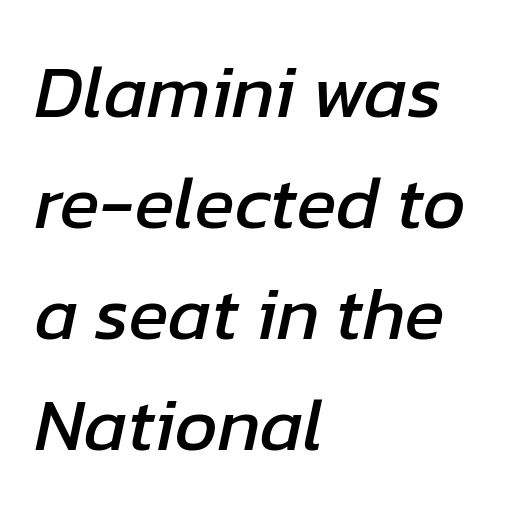
Q: Is the text italic (slanted)? A: Yes, it leans right by about 12 degrees.
Q: Is the text underlined? A: No.
Q: How is the paragraph aligned? A: Left-aligned.
Q: Is the spacing between letters normal or unusually wide? A: Normal.
Q: Is the spacing between lines tight, normal or loose? A: Normal.
Q: Width (condensed, normal, or wide)? A: Normal.
Q: Stroke contrast? A: Low.
Q: x-height? A: Medium.
Q: Monospaced? A: No.
